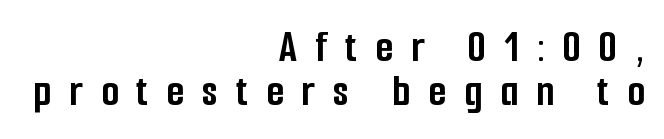
Q: Is the text bold? A: Yes.
Q: Is the text italic (slanted)? A: No, it is upright.
Q: Is the typeface a serif or a sans-serif typeface? A: Sans-serif.
Q: Is the text underlined? A: No.
Q: How is the paragraph aligned? A: Right-aligned.
Q: Is the spacing between letters normal or unusually wide? A: Unusually wide.
Q: Is the spacing between lines tight, normal or loose? A: Tight.
Q: Width (condensed, normal, or wide)? A: Condensed.
Q: Stroke contrast? A: Low.
Q: x-height? A: Medium.
Q: Monospaced? A: No.
